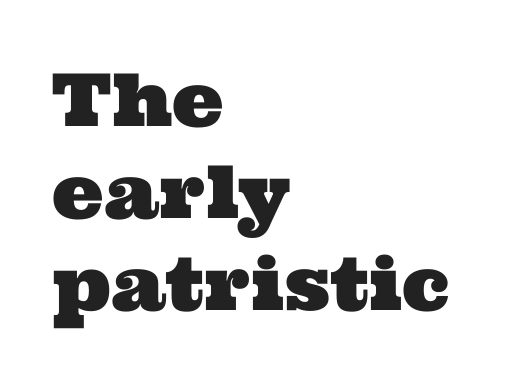
This rendering features lettering with no underline. The rendering keeps characters at their native spacing. This sample has the flowing, uneven cadence of proportional lettering. A normal amount of white space separates one row of letters from the next. These lines are set flush left with a ragged right edge.
